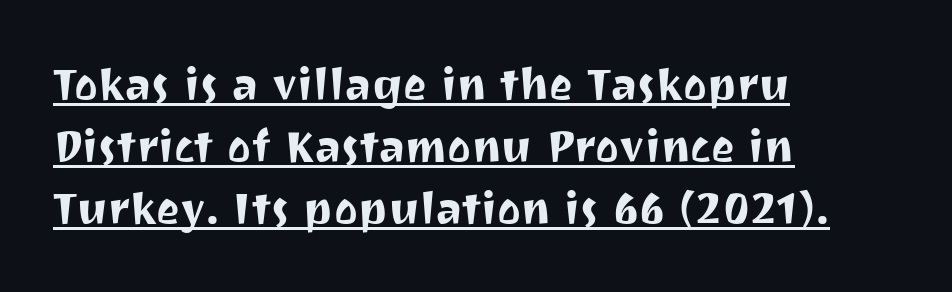
The rendering uses natural spacing where letterforms have individual widths. Font category for this specimen: sans-serif. The rendering uses the underline text-decoration. Horizontal alignment here is leftward, the default for most running prose.
